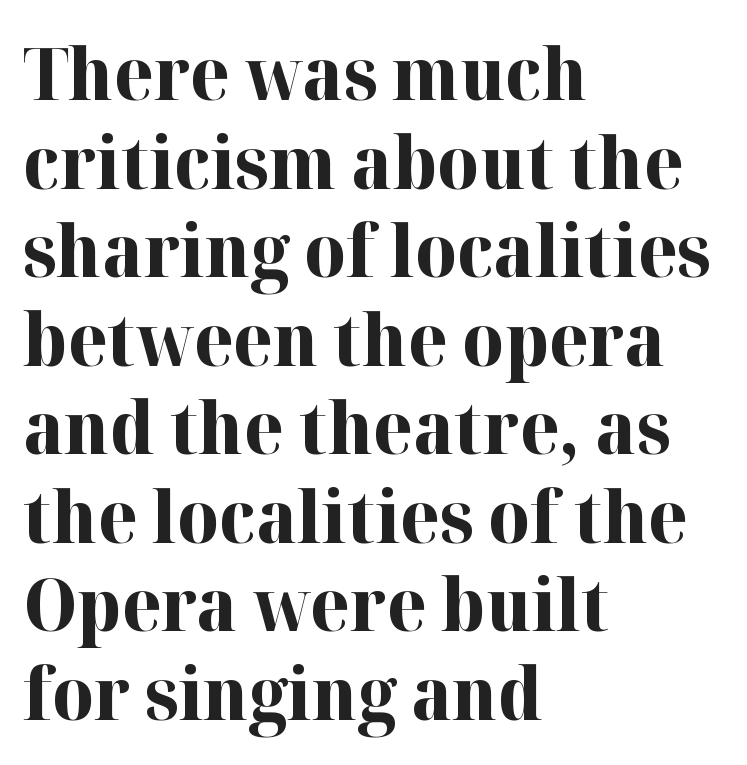
Q: Is the text bold? A: Yes.
Q: Is the text italic (slanted)? A: No, it is upright.
Q: Is the typeface a serif or a sans-serif typeface? A: Serif.
Q: Is the text underlined? A: No.
Q: How is the paragraph aligned? A: Left-aligned.
Q: Is the spacing between letters normal or unusually wide? A: Normal.
Q: Width (condensed, normal, or wide)? A: Normal.
Q: Stroke contrast? A: High.
Q: x-height? A: Medium.
Q: Monospaced? A: No.
